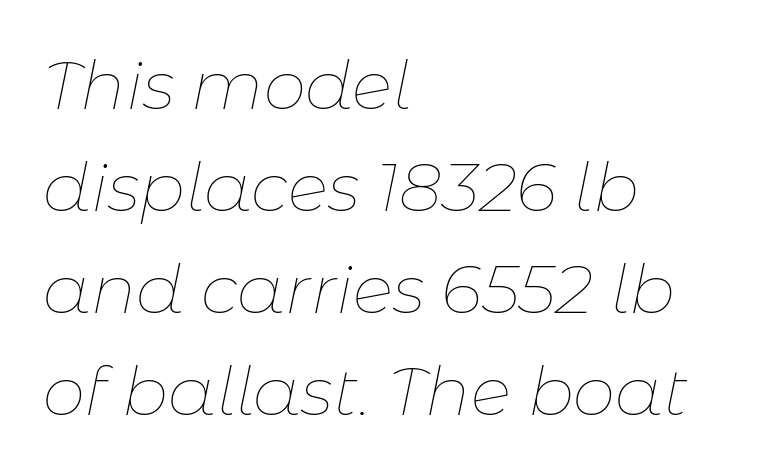
{"italic": "yes", "lean": "right", "slant_degrees": 11, "bold": "no", "weight": "thin", "width": "normal", "stroke_contrast": "low", "x_height": "medium", "monospaced": "no", "underline": "no", "align": "left", "line_spacing": "normal", "line_spacing_ratio": 1.5, "letter_spacing": "normal", "letter_spacing_em": 0.0, "glyph_px": 68}
